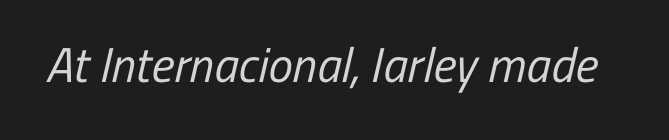
In terms of letterspacing, this is plain default setting. A typesetter would call this proportional, since set widths differ per character. Nothing sits at the stroke ends, so this counts as sans-serif. The passage shown is not bold in any degree. Check under the words: just untouched page.
